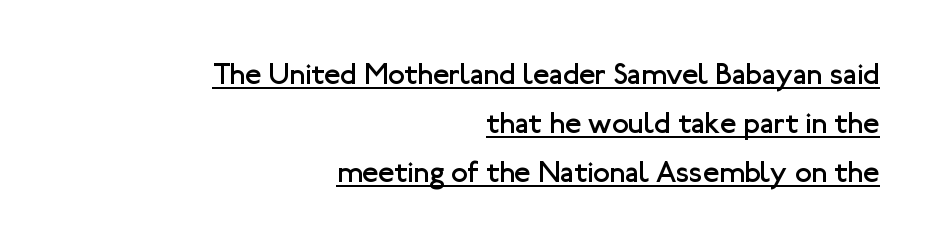
The image shows 30 px regular-weight sans-serif type, upright; set right-aligned, normal line spacing (1.63x), normal letter spacing, underlined; low stroke contrast and a medium x-height.
